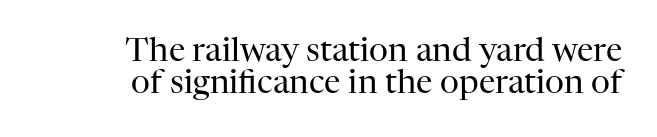
{"serif": "yes", "italic": "no", "bold": "no", "weight": "regular", "width": "normal", "stroke_contrast": "high", "x_height": "medium", "monospaced": "no", "underline": "no", "align": "right", "line_spacing": "tight", "line_spacing_ratio": 0.97, "letter_spacing": "normal", "letter_spacing_em": 0.0, "glyph_px": 33}
